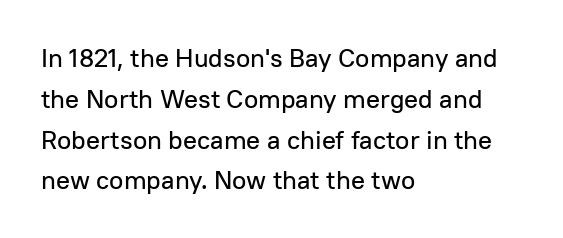
{"italic": "no", "underline": "no", "align": "left", "line_spacing": "normal", "line_spacing_ratio": 1.57, "letter_spacing": "normal", "letter_spacing_em": 0.0, "glyph_px": 26}
